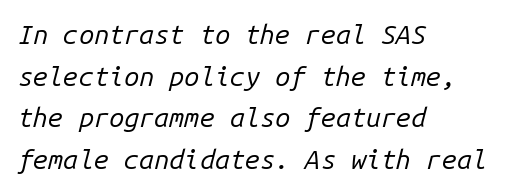
The image shows 27 px text type, italic (leaning right); set left-aligned, normal line spacing (1.54x), normal letter spacing, not underlined.
